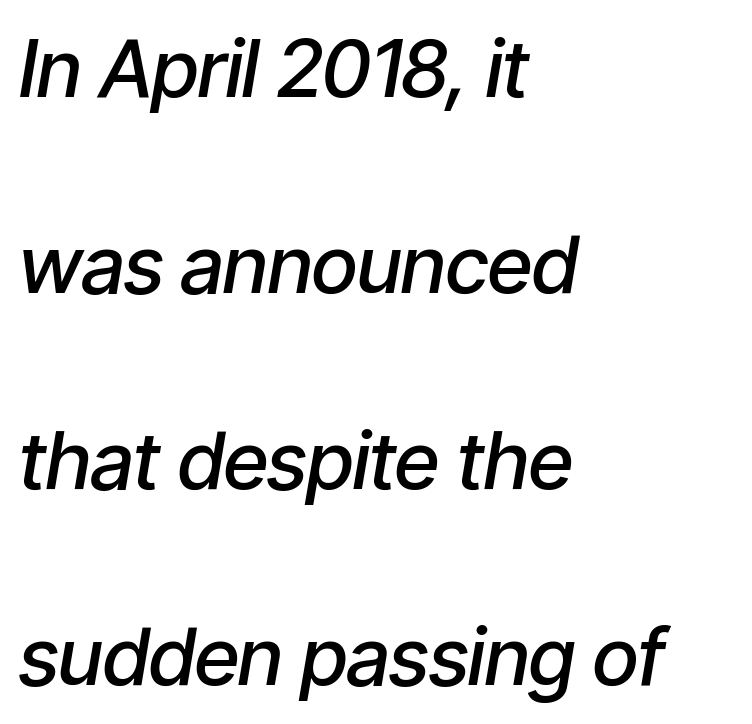
The typography opts for an oblique posture over an upright one. A bit beefed up — I'd call it semibold rather than bold. Underline: absent. Spacing verdict: proportional, widths tailored to each character.
